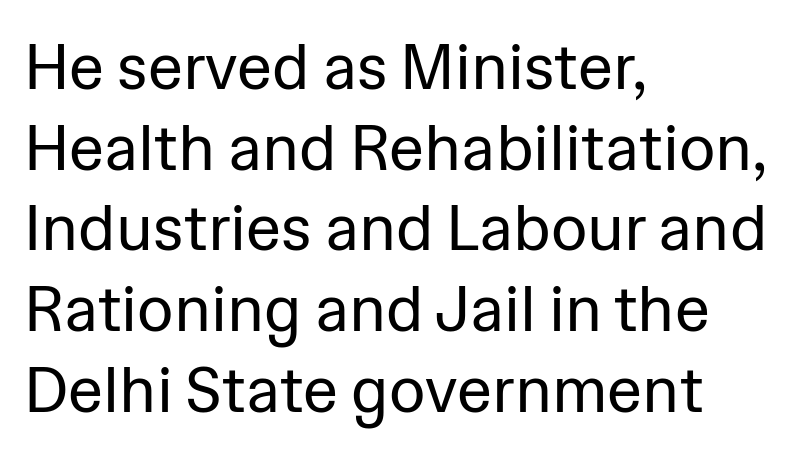
{"serif": "no", "italic": "no", "bold": "no", "weight": "regular", "width": "normal", "stroke_contrast": "low", "x_height": "medium", "monospaced": "no", "underline": "no", "align": "left", "line_spacing": "normal", "line_spacing_ratio": 1.28, "letter_spacing": "normal", "letter_spacing_em": 0.0, "glyph_px": 63}
